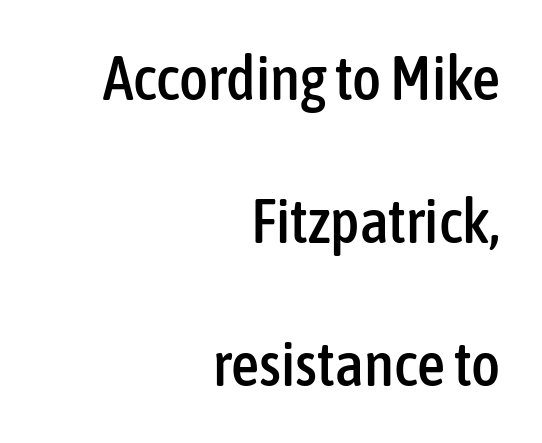
Anything drawn beneath the words? Only blank space. One-word summary of the alignment: right. Caption: standard tracking, unaltered. The vertical gap from one line to the next is large.
